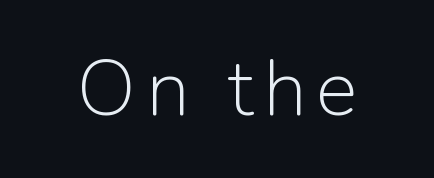
Q: Is the text bold? A: No.
Q: Is the text italic (slanted)? A: No, it is upright.
Q: Is the typeface a serif or a sans-serif typeface? A: Sans-serif.
Q: Is the text underlined? A: No.
Q: Width (condensed, normal, or wide)? A: Normal.
Q: Stroke contrast? A: Low.
Q: x-height? A: Medium.
Q: Monospaced? A: No.
